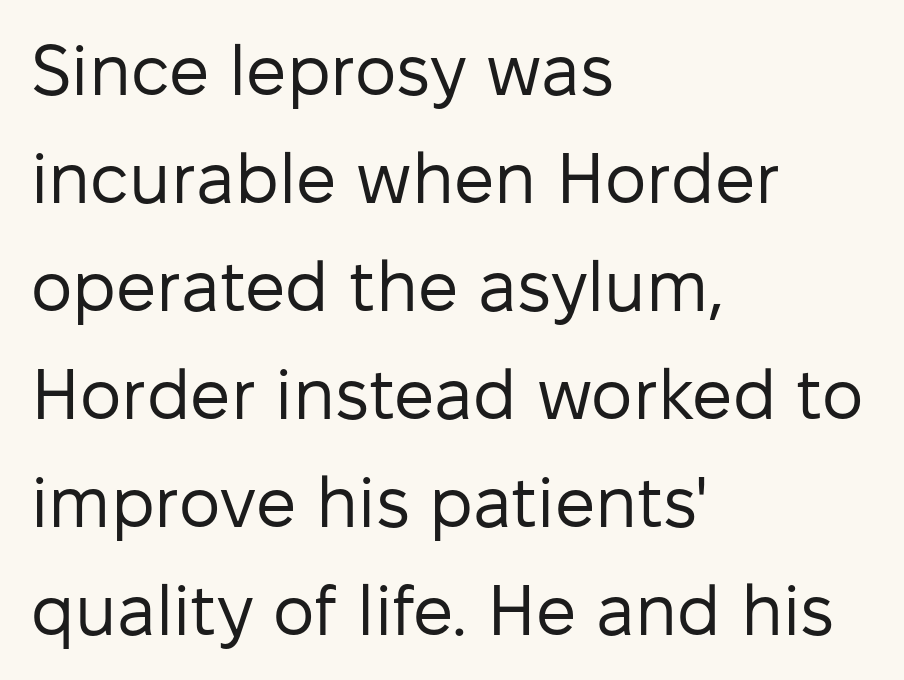
The designer left line spacing at the default. Do the characters align in a grid? No, the font is proportional. In CSS terms this would be text-align: left. Nothing sits at the stroke ends, so this counts as sans-serif. A typesetter would mark this as roman, not italic. There is no visible air inserted between adjacent glyphs.
